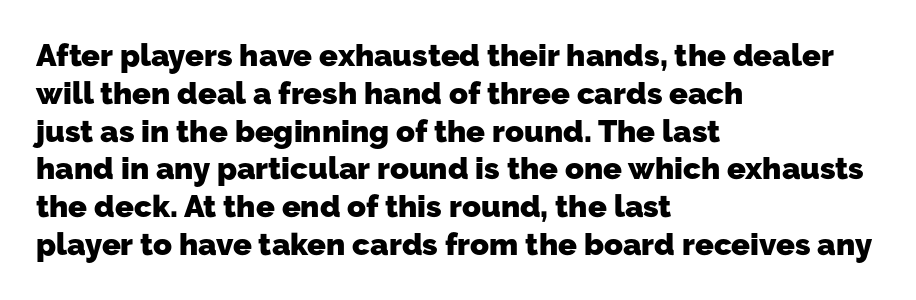
Typographically, this falls in the sans-serif category. Letters rest on an invisible, unmarked baseline. The text block is weighted toward the left margin, trailing off unevenly rightward. Looks like regular typesetting: each glyph gets only the width it needs.
